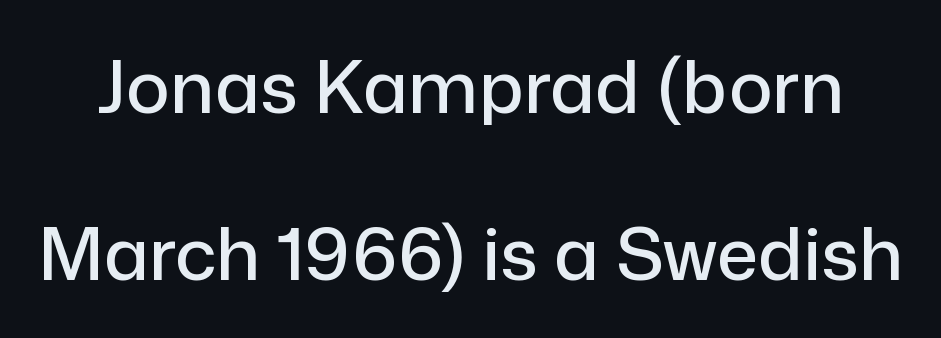
The image shows 73 px sans-serif type, upright; set loose line spacing (2.29x), normal letter spacing, not underlined; low stroke contrast and a medium x-height.
